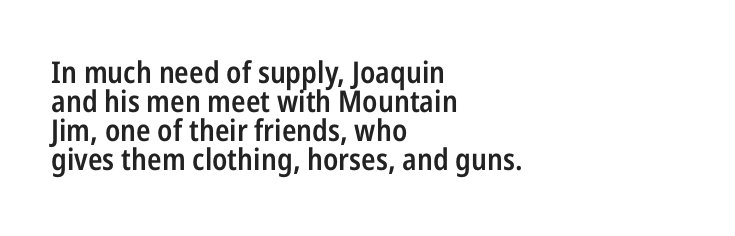
The font is running at a semibold setting, under full bold. Nobody drew a line under any word here. The letters stand upright; this is a roman face. What's the leading like? Squeezed, with rows nearly overlapping. I'd call this a sans setting — the letters go barefoot. Line beginnings align vertically; line endings do not.
